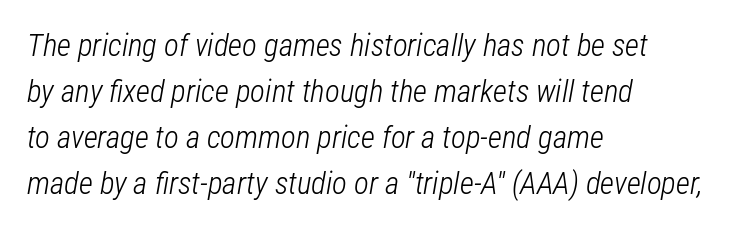
Q: Is the text bold? A: No.
Q: Is the text italic (slanted)? A: Yes, it leans right by about 12 degrees.
Q: Is the text underlined? A: No.
Q: How is the paragraph aligned? A: Left-aligned.
Q: Is the spacing between letters normal or unusually wide? A: Normal.
Q: Is the spacing between lines tight, normal or loose? A: Normal.
Q: Width (condensed, normal, or wide)? A: Condensed.
Q: Stroke contrast? A: Low.
Q: x-height? A: Medium.
Q: Monospaced? A: No.
